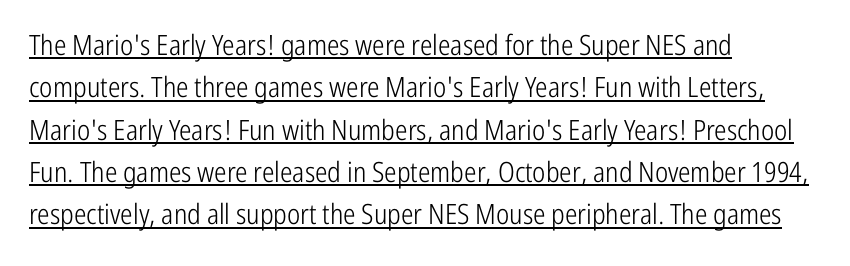
{"serif": "no", "italic": "no", "bold": "no", "weight": "light", "width": "condensed", "stroke_contrast": "low", "x_height": "medium", "monospaced": "no", "underline": "yes", "align": "left", "line_spacing": "normal", "line_spacing_ratio": 1.51, "letter_spacing": "normal", "letter_spacing_em": 0.0, "glyph_px": 28}
